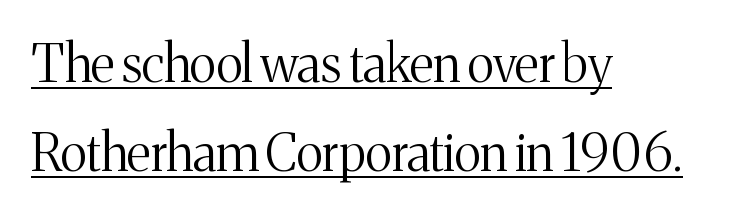
The image shows 51 px light serif type, upright; set left-aligned, line spacing 1.75x, normal letter spacing, underlined; medium stroke contrast and a medium x-height.
